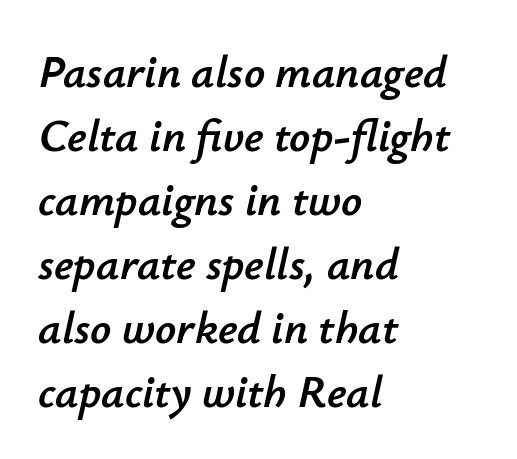
The image shows 46 px text type, italic (leaning right); set left-aligned, normal line spacing (1.39x), normal letter spacing, not underlined; low stroke contrast and a small x-height.
